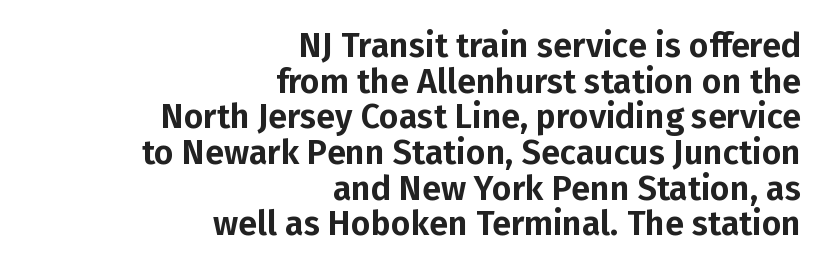
Q: Is the text italic (slanted)? A: No, it is upright.
Q: Is the typeface a serif or a sans-serif typeface? A: Sans-serif.
Q: Is the text underlined? A: No.
Q: How is the paragraph aligned? A: Right-aligned.
Q: Is the spacing between letters normal or unusually wide? A: Normal.
Q: Is the spacing between lines tight, normal or loose? A: Tight.
Q: Width (condensed, normal, or wide)? A: Normal.
Q: Stroke contrast? A: Low.
Q: x-height? A: Medium.
Q: Monospaced? A: No.
